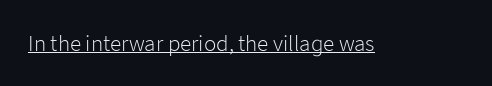
The image shows 23 px text type, upright; set normal letter spacing, underlined.
